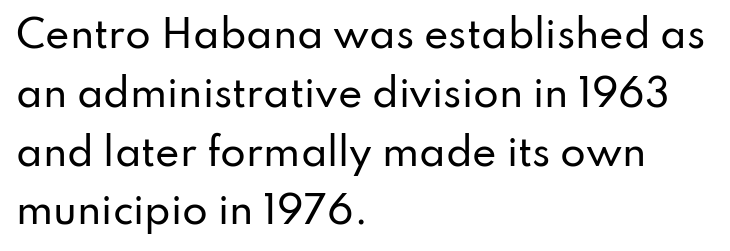
The image shows 37 px sans-serif type, upright; set left-aligned, normal line spacing (1.59x), normal letter spacing, not underlined; low stroke contrast and a small x-height.
